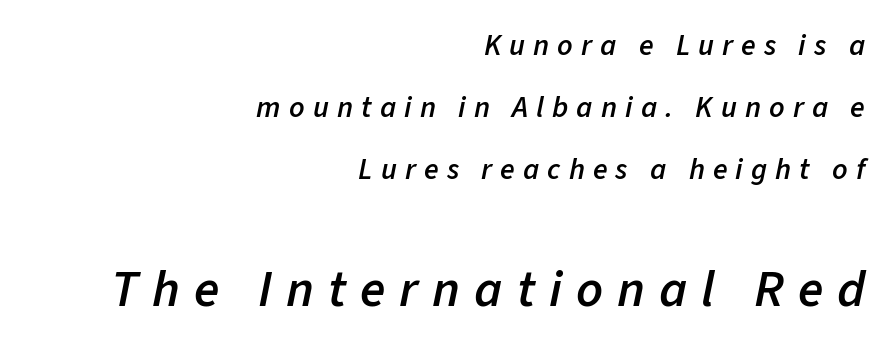
{"italic": "yes", "lean": "right", "slant_degrees": 11, "bold": "semi", "weight": "semibold", "width": "normal", "stroke_contrast": "low", "x_height": "medium", "monospaced": "no", "underline": "no", "align": "right", "line_spacing": "loose", "line_spacing_ratio": 2.07, "letter_spacing": "wide", "letter_spacing_em": 0.27, "larger_block": "second", "size_ratio": 1.73, "glyph_px": 52}
